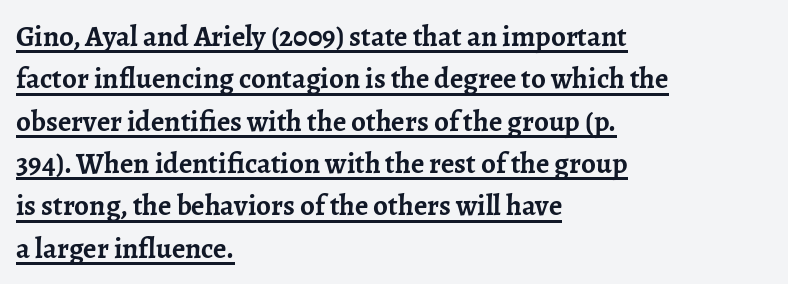
The image shows 29 px semibold serif type, upright; set left-aligned, normal line spacing (1.46x), normal letter spacing, underlined; low stroke contrast and a medium x-height.
